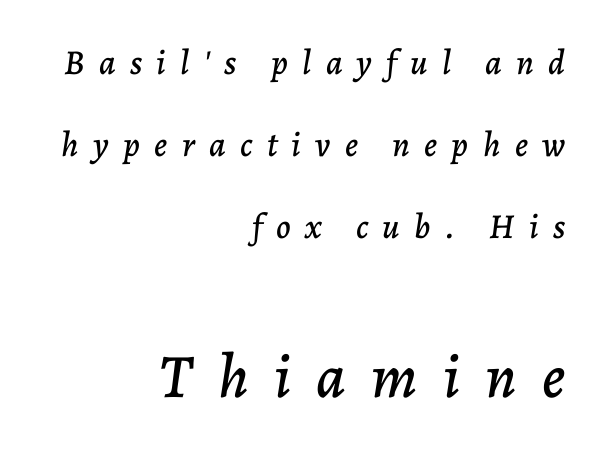
{"italic": "yes", "lean": "right", "slant_degrees": 7, "width": "normal", "stroke_contrast": "low", "x_height": "medium", "monospaced": "no", "underline": "no", "align": "right", "line_spacing": "loose", "line_spacing_ratio": 2.35, "letter_spacing": "wide", "letter_spacing_em": 0.41, "larger_block": "second", "size_ratio": 1.77, "glyph_px": 62}
